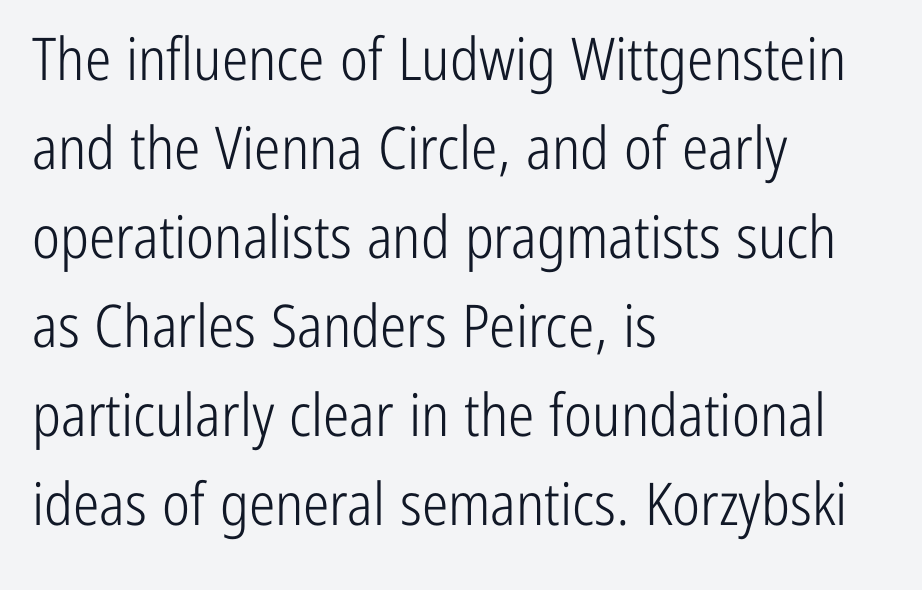
Which margin do the lines hug? The left one — the right edge is uneven. What's the leading like? Ordinary, nothing unusual. The string is rendered with underlining switched off. The type family on display is of the sans-serif kind. Is the letter spacing exaggerated? No — it looks like the ordinary default.
